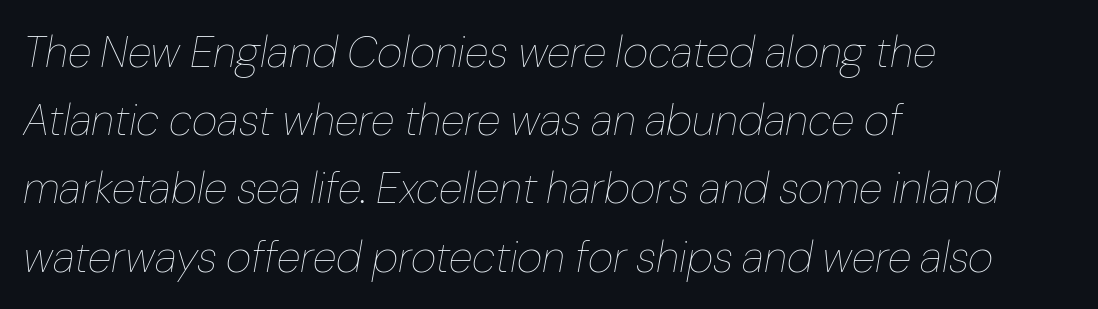
{"italic": "yes", "lean": "right", "slant_degrees": 10, "bold": "no", "weight": "thin", "width": "normal", "stroke_contrast": "low", "x_height": "medium", "monospaced": "no", "underline": "no", "align": "left", "line_spacing": "normal", "line_spacing_ratio": 1.55, "letter_spacing": "normal", "letter_spacing_em": 0.0, "glyph_px": 44}
